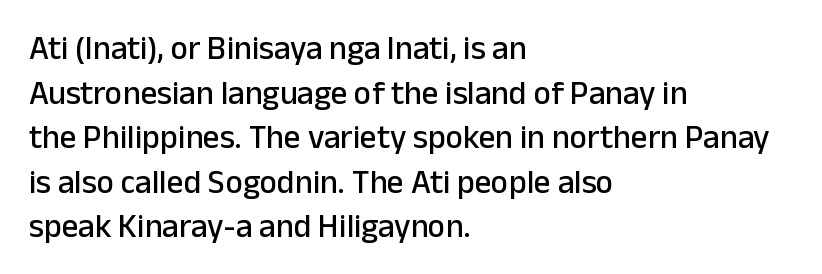
Q: Is the text italic (slanted)? A: No, it is upright.
Q: Is the typeface a serif or a sans-serif typeface? A: Sans-serif.
Q: Is the text underlined? A: No.
Q: How is the paragraph aligned? A: Left-aligned.
Q: Is the spacing between letters normal or unusually wide? A: Normal.
Q: Is the spacing between lines tight, normal or loose? A: Normal.
Q: Width (condensed, normal, or wide)? A: Normal.
Q: Stroke contrast? A: Low.
Q: x-height? A: Medium.
Q: Monospaced? A: No.
